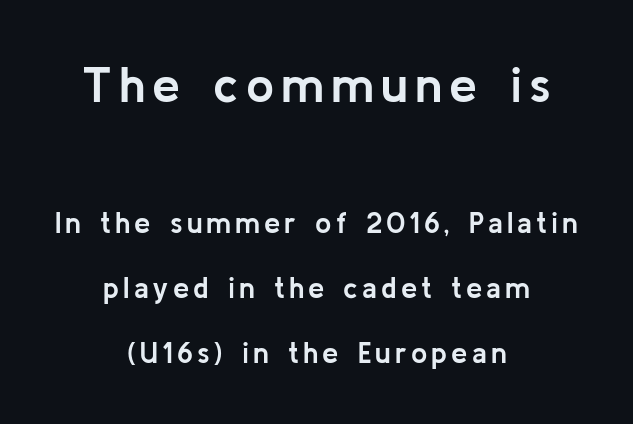
Q: Is the text bold? A: Yes.
Q: Is the text italic (slanted)? A: No, it is upright.
Q: Is the typeface a serif or a sans-serif typeface? A: Sans-serif.
Q: Is the text underlined? A: No.
Q: How is the paragraph aligned? A: Centered.
Q: Is the spacing between lines tight, normal or loose? A: Loose.
Q: Which block of text is set in a larger size, the first (top) or the second (bottom)? A: The first (top) one.
Q: Width (condensed, normal, or wide)? A: Normal.
Q: Stroke contrast? A: Low.
Q: x-height? A: Medium.
Q: Monospaced? A: No.
